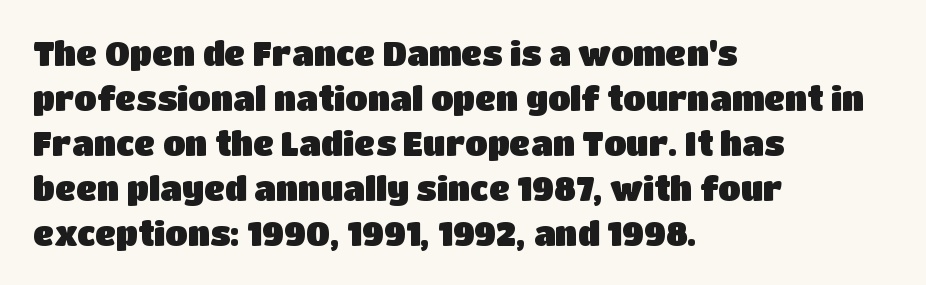
{"serif": "no", "italic": "no", "width": "normal", "stroke_contrast": "low", "x_height": "large", "monospaced": "no", "underline": "no", "align": "left", "line_spacing": "normal", "line_spacing_ratio": 1.36, "letter_spacing": "normal", "letter_spacing_em": 0.0, "glyph_px": 33}
